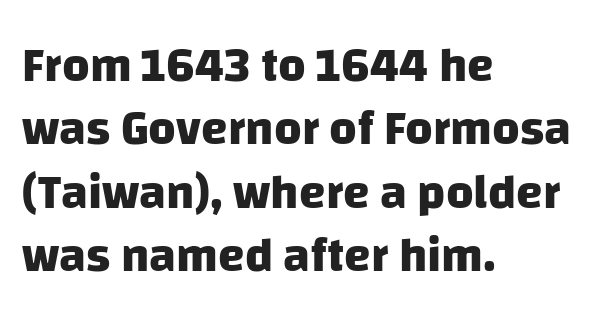
Does extra space separate the letters? No, they use regular spacing. Any mark beneath the type? The region is blank. Interline gaps are of average width in this sample. The face used here is proportionally spaced, like ordinary book or web type. Serifs: no, the terminals of the letterforms are clean. These lines carry a lot of weight — the face is fully bold.
